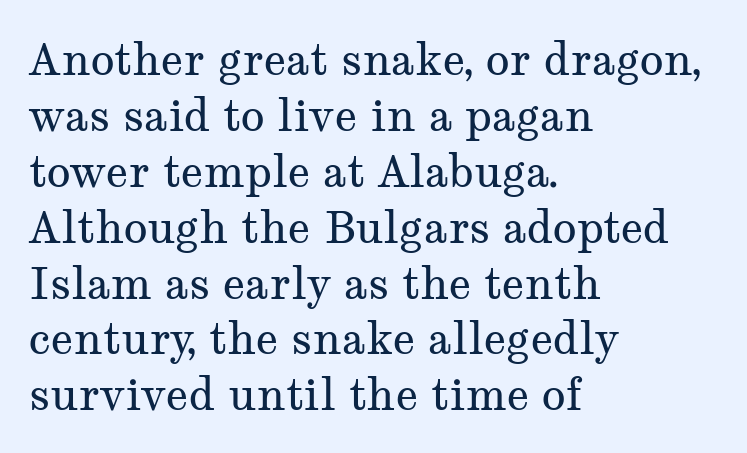
The image shows 44 px regular-weight, wide serif type, upright; set left-aligned, normal line spacing (1.27x), normal letter spacing, not underlined; medium stroke contrast and a medium x-height.
